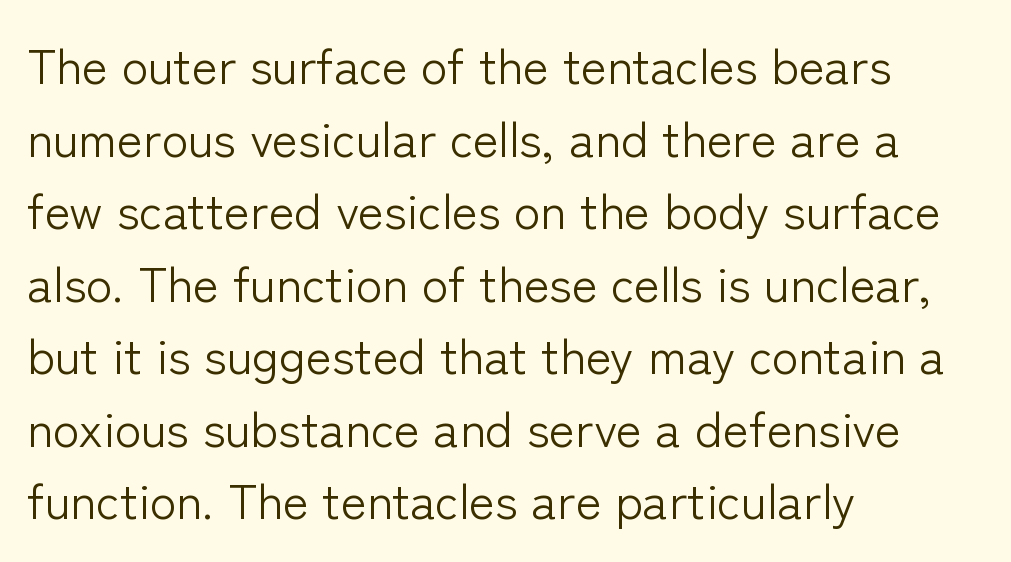
Baseline-to-baseline distance is the conventional proportion of letter height. Italic? Not at all — the glyphs are vertical. Unmarked baselines from the first word to the last. The tracking reads as untouched default to a designer's eye. Does the type have serifs? No, each stem ends abruptly. The face used here is proportionally spaced, like ordinary book or web type.
